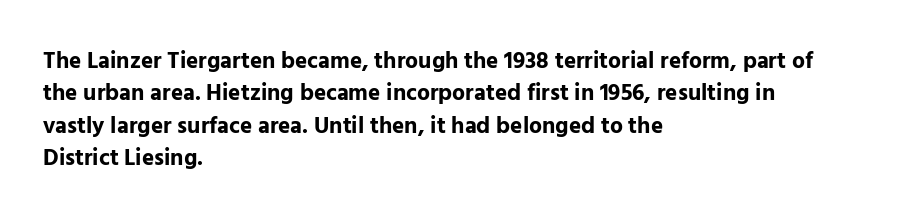
The space directly below the letters is spotless. A dark, heavy texture on the line: the type is bold. Every row of glyphs begins at an identical x-position on the left. Posture: vertical.
